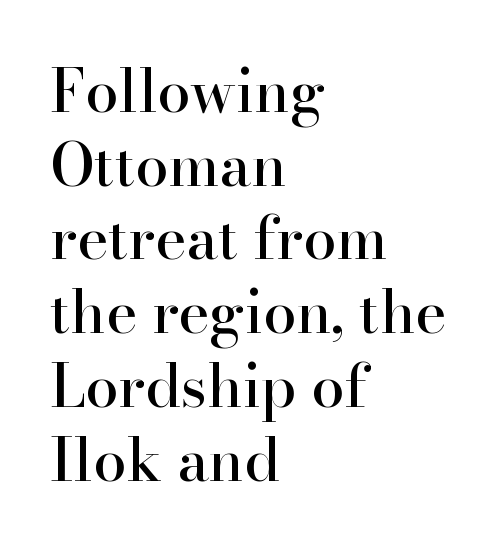
Quick note: not italic, upright. Leftover space on each line is placed entirely after the last word. Letter spacing: default. I'd call this a serif setting — the letters wear small feet. A clean baseline with only descenders dipping below it.
